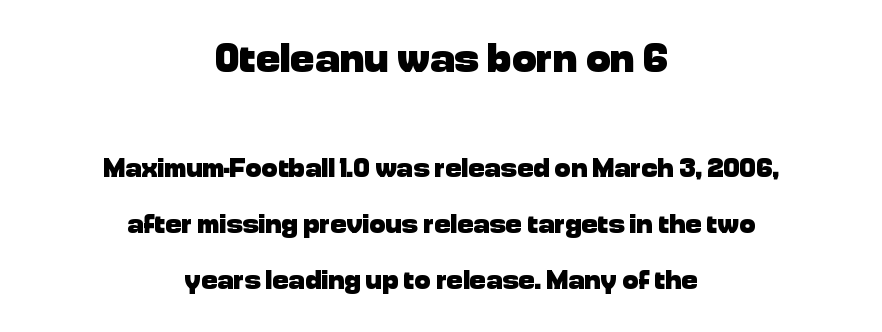
The text was rendered using a sans face with plain stroke endings. The letterforms sit shoulder to shoulder at normal distance. Nobody drew a line under any word here. Leading is clearly above the norm, producing a sparse column. Each line is balanced around a shared central axis.
